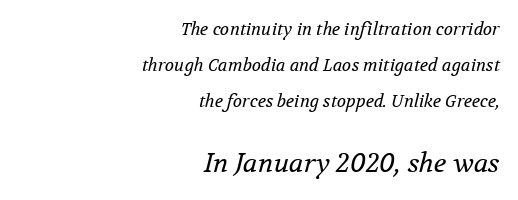
{"italic": "yes", "lean": "right", "slant_degrees": 12, "bold": "no", "underline": "no", "align": "right", "line_spacing": "loose", "line_spacing_ratio": 2.11, "letter_spacing": "normal", "letter_spacing_em": 0.0, "larger_block": "second", "size_ratio": 1.53, "glyph_px": 26}
